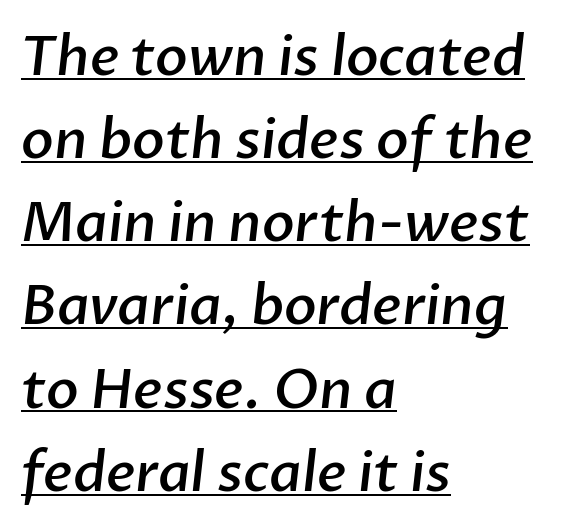
This is the in-between weight designers call semibold or demi. Observe the ordinary spacing: letters are neighbours, not strangers. These lines are rendered in a variable-pitch font. The rendering anchors every line to the left-hand side.
